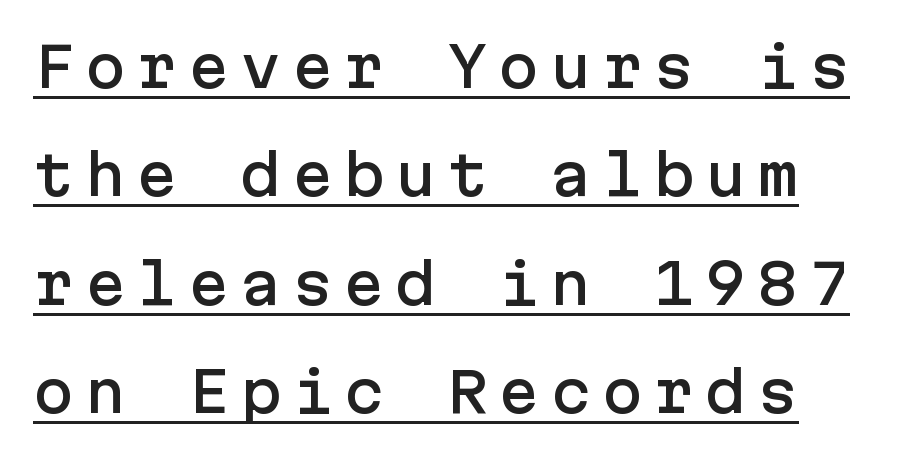
The image shows 55 px sans-serif type, upright; set loose line spacing (1.97x), underlined; low stroke contrast and a medium x-height.
